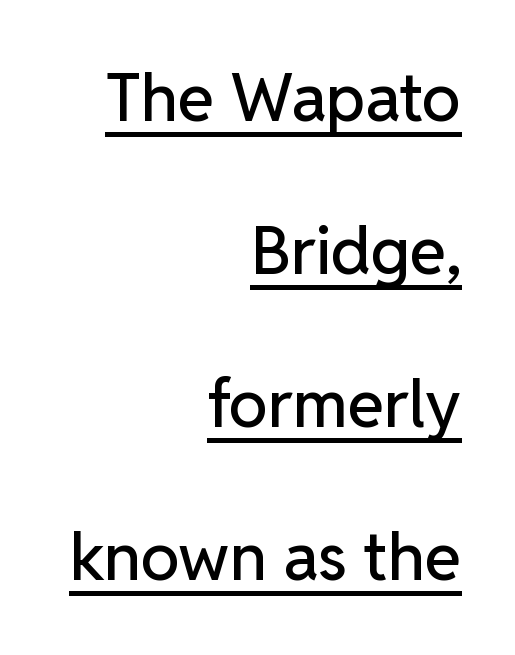
{"serif": "no", "italic": "no", "width": "normal", "stroke_contrast": "low", "x_height": "medium", "monospaced": "no", "underline": "yes", "align": "right", "line_spacing": "loose", "line_spacing_ratio": 2.32, "letter_spacing": "normal", "letter_spacing_em": 0.0, "glyph_px": 66}
